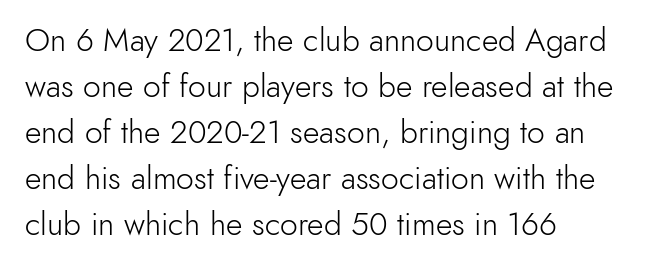
{"serif": "no", "italic": "no", "bold": "no", "weight": "light", "width": "normal", "x_height": "small", "monospaced": "no", "underline": "no", "align": "left", "line_spacing": "normal", "line_spacing_ratio": 1.44, "letter_spacing": "normal", "letter_spacing_em": 0.0, "glyph_px": 32}
